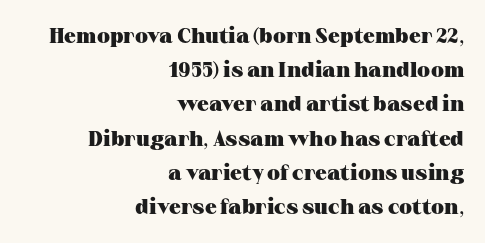
This rendering features lettering with no underline. The passage shown has conventional tracking throughout. Set as a true bold cut, around the 700 mark. Teacher's note: observe the even right margin — that is flush-right alignment.
